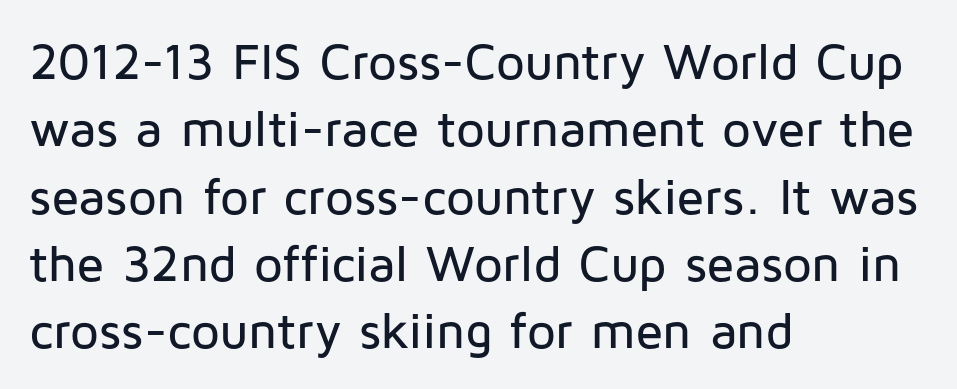
No italicization has been applied; the sample stays upright. The type is set solid horizontally, with unmodified tracking. In terms of letterform style, serifs are entirely absent. This sample keeps an unexceptional amount of space between lines. Quick note: underline off.
